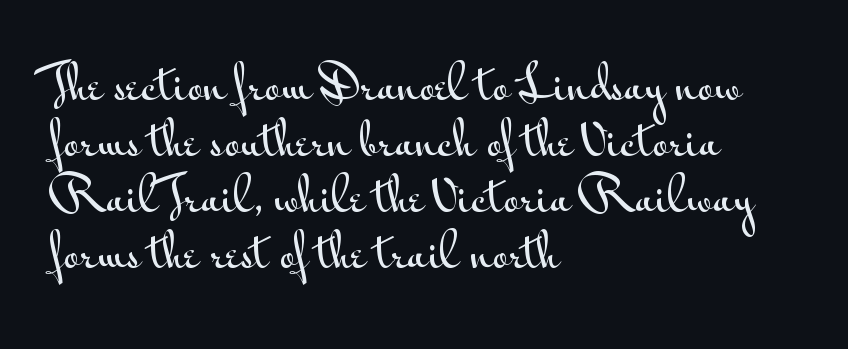
The image shows 44 px wide sans-serif type; set left-aligned, normal line spacing (1.27x), normal letter spacing, not underlined; medium stroke contrast and a small x-height.
